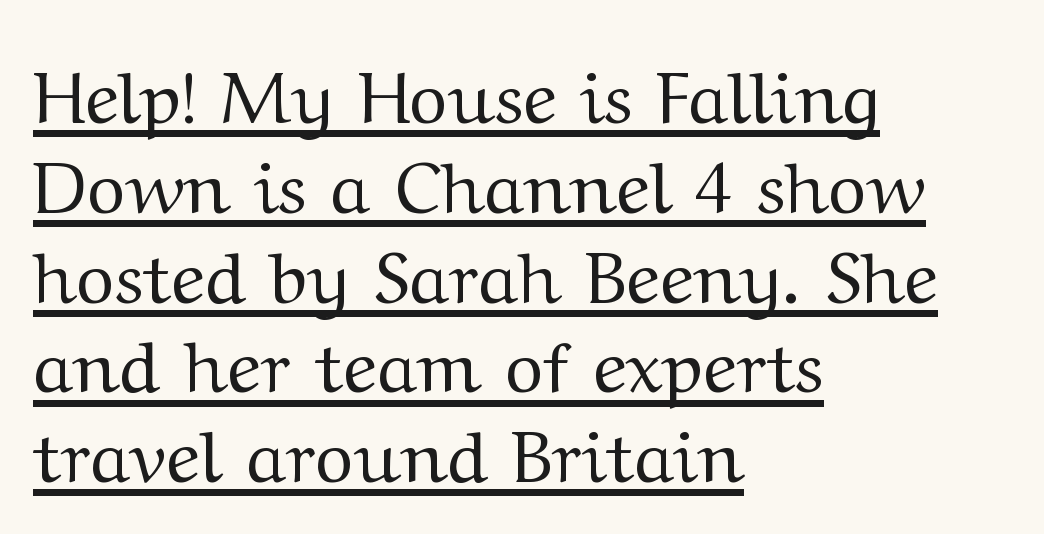
The image shows 73 px regular-weight, wide serif type, upright; set left-aligned, line spacing 1.23x, normal letter spacing, underlined; medium stroke contrast and a medium x-height.
